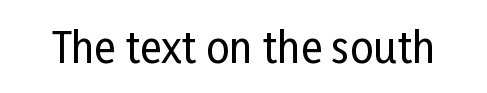
The image shows 41 px condensed sans-serif type, upright; set normal letter spacing, not underlined; low stroke contrast and a medium x-height.
